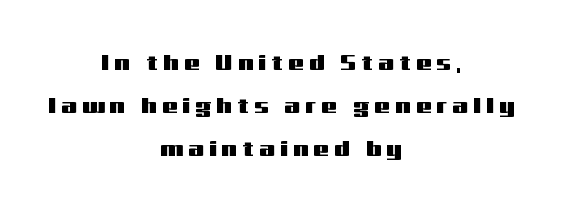
{"italic": "no", "underline": "no", "align": "center", "line_spacing": "loose", "line_spacing_ratio": 1.95, "letter_spacing": "wide", "letter_spacing_em": 0.24, "glyph_px": 22}
